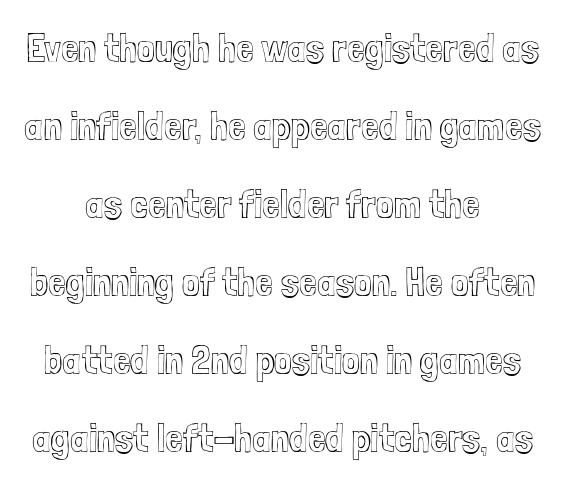
{"italic": "no", "width": "condensed", "x_height": "medium", "monospaced": "no", "underline": "no", "align": "center", "line_spacing": "loose", "line_spacing_ratio": 1.95, "letter_spacing": "normal", "letter_spacing_em": 0.0, "glyph_px": 40}
